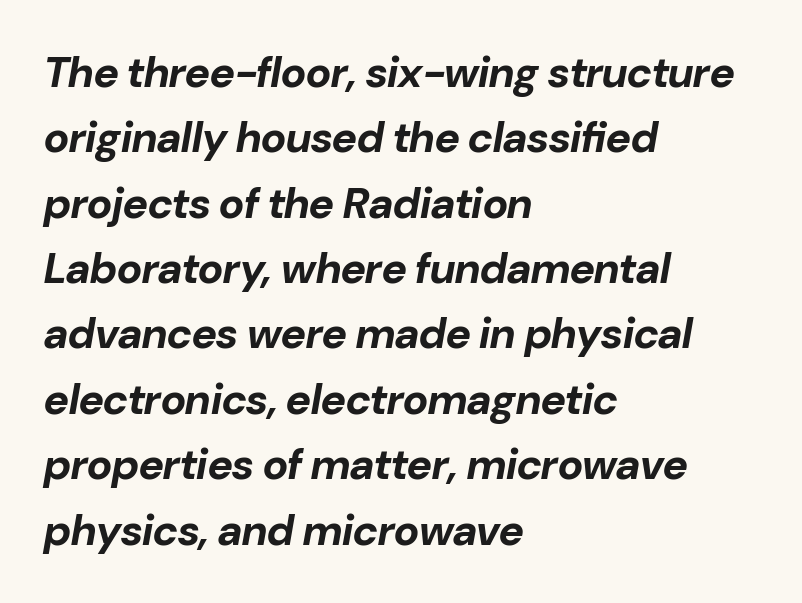
The image shows 43 px bold type, italic (leaning right); set left-aligned, normal line spacing (1.52x), normal letter spacing, not underlined; low stroke contrast and a medium x-height.
